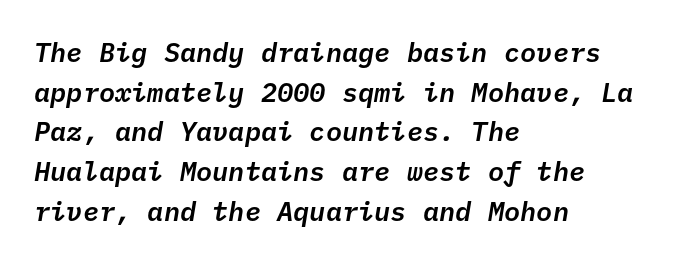
Q: Is the text italic (slanted)? A: Yes, it leans right by about 10 degrees.
Q: Is the text underlined? A: No.
Q: How is the paragraph aligned? A: Left-aligned.
Q: Is the spacing between letters normal or unusually wide? A: Normal.
Q: Is the spacing between lines tight, normal or loose? A: Normal.
